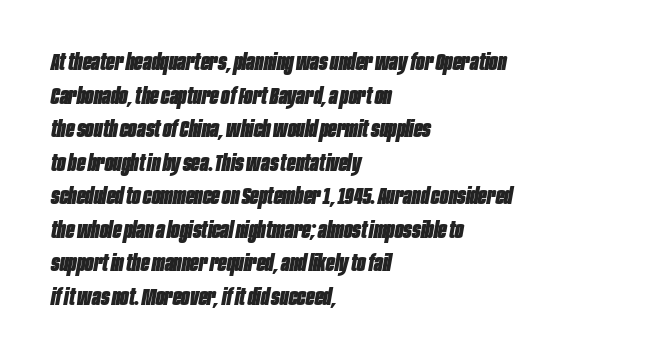
The image shows 23 px bold type, italic (leaning right); set left-aligned, normal line spacing (1.46x), normal letter spacing, not underlined.
